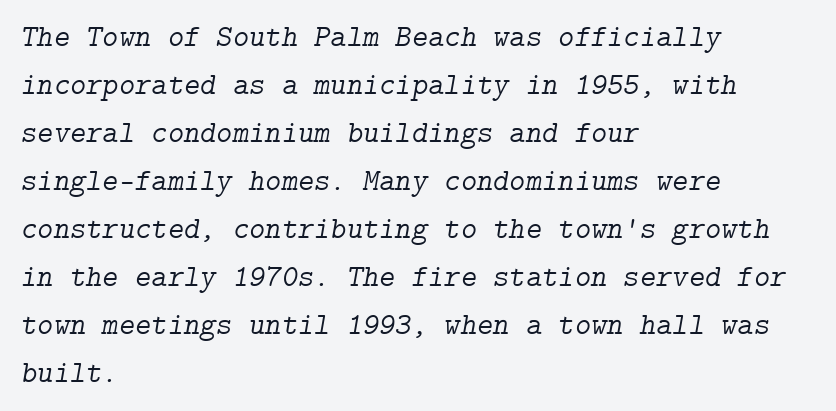
Q: Is the text bold? A: No.
Q: Is the text italic (slanted)? A: Yes, it leans right by about 9 degrees.
Q: Is the typeface a serif or a sans-serif typeface? A: Serif.
Q: Is the text underlined? A: No.
Q: How is the paragraph aligned? A: Left-aligned.
Q: Is the spacing between letters normal or unusually wide? A: Normal.
Q: Is the spacing between lines tight, normal or loose? A: Normal.
Q: Width (condensed, normal, or wide)? A: Normal.
Q: Stroke contrast? A: Low.
Q: x-height? A: Medium.
